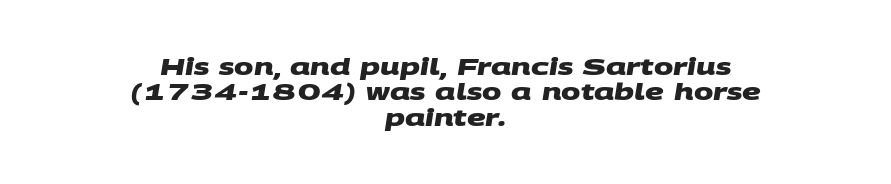
The typesetter chose a symmetrical, centered arrangement here. Honestly, there is no underline to notice here at all. Reading down the column, the eye jumps only a short way to each next line. Pretty heavy lettering here — definitely bold. The rendering keeps characters at their native spacing.
